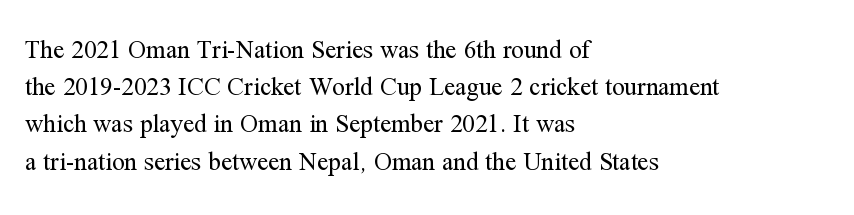
{"italic": "no", "bold": "no", "underline": "no", "align": "left", "line_spacing": "normal", "line_spacing_ratio": 1.49, "letter_spacing": "normal", "letter_spacing_em": 0.0, "glyph_px": 25}
